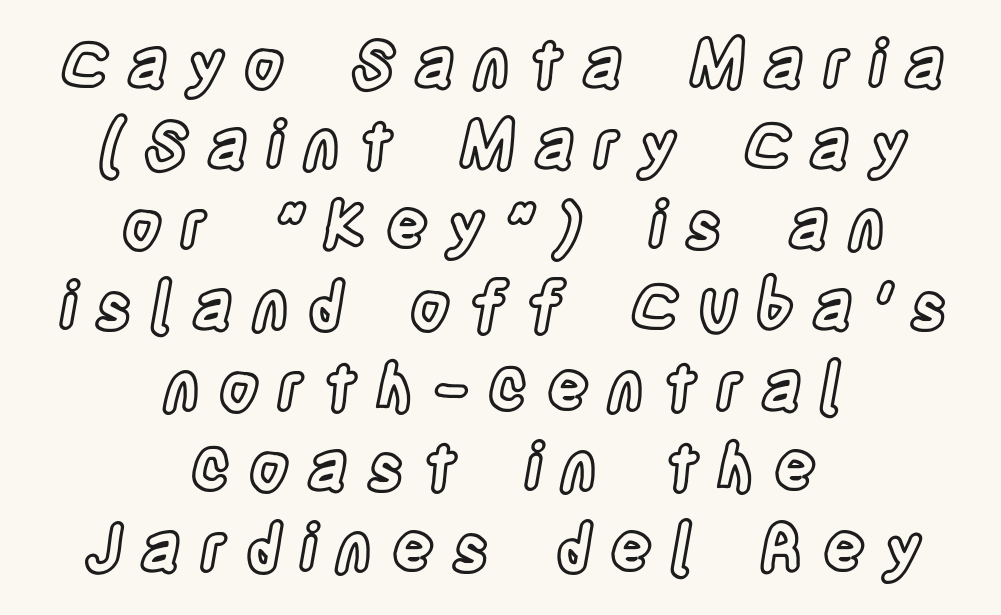
{"width": "condensed", "x_height": "large", "monospaced": "no", "underline": "no", "align": "center", "line_spacing": "normal", "line_spacing_ratio": 1.26, "letter_spacing": "wide", "letter_spacing_em": 0.3, "glyph_px": 64}
